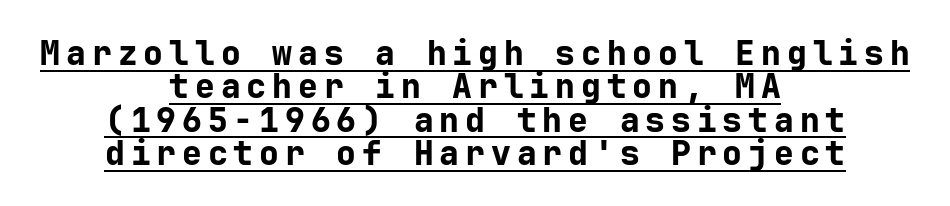
When letters stand straight like this, we call the style roman or upright. What's the leading like? Squeezed, with rows nearly overlapping. The lines are quadded center. Typesetter's note: full bold, strokes at maximum text heaviness. Typographically, this falls in the sans-serif category. Underline: present.
